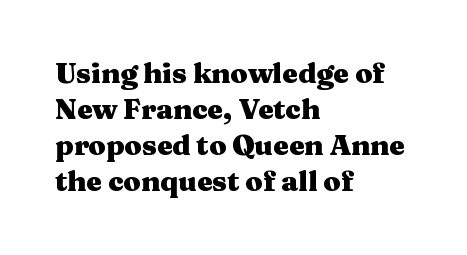
{"serif": "yes", "italic": "no", "bold": "yes", "weight": "heavy", "width": "wide", "stroke_contrast": "medium", "x_height": "medium", "monospaced": "no", "underline": "no", "align": "left", "line_spacing": "normal", "line_spacing_ratio": 1.29, "letter_spacing": "normal", "letter_spacing_em": 0.0, "glyph_px": 28}
